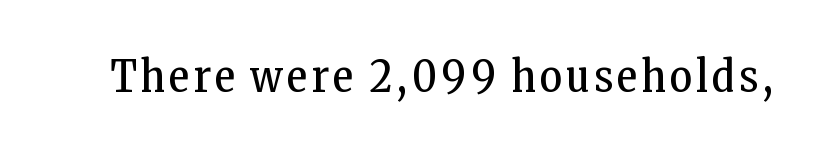
{"serif": "yes", "italic": "no", "bold": "no", "weight": "regular", "width": "condensed", "stroke_contrast": "low", "x_height": "medium", "monospaced": "no", "underline": "no", "glyph_px": 43}
